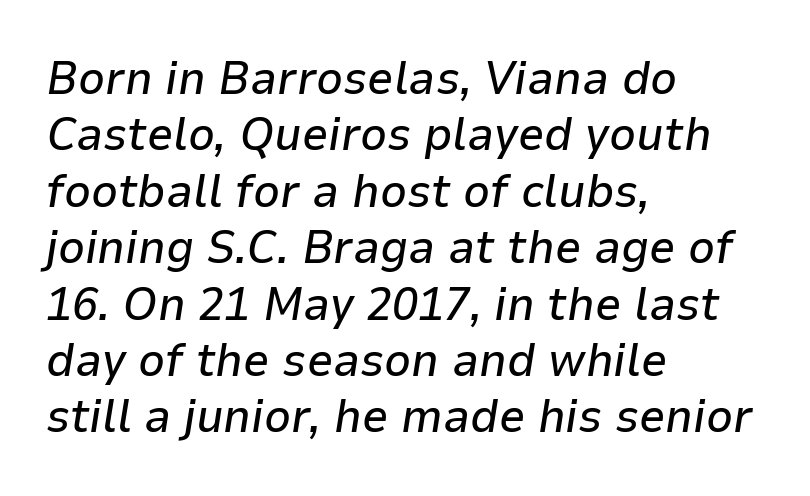
{"italic": "yes", "lean": "right", "slant_degrees": 9, "width": "normal", "stroke_contrast": "low", "x_height": "medium", "monospaced": "no", "underline": "no", "align": "left", "line_spacing_ratio": 1.2, "letter_spacing": "normal", "letter_spacing_em": 0.0, "glyph_px": 47}
